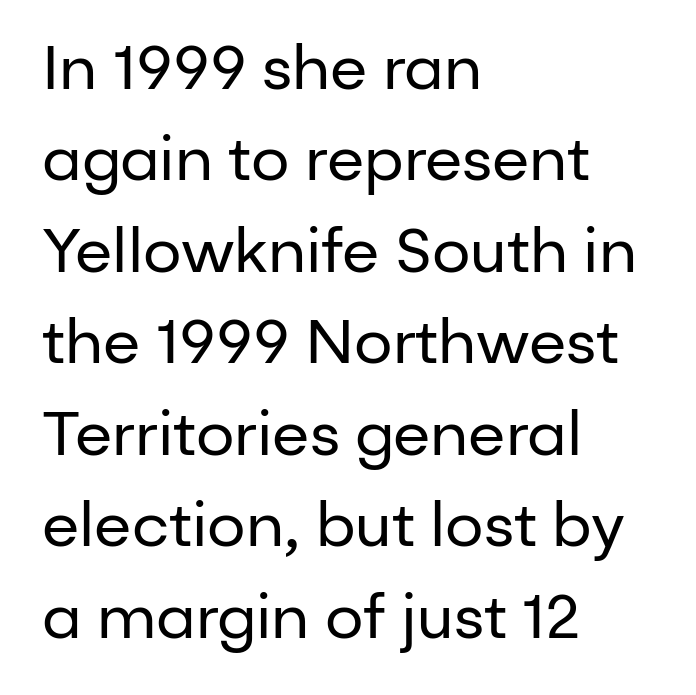
{"serif": "no", "italic": "no", "bold": "no", "weight": "regular", "width": "normal", "stroke_contrast": "low", "x_height": "medium", "monospaced": "no", "underline": "no", "align": "left", "line_spacing": "normal", "line_spacing_ratio": 1.5, "letter_spacing": "normal", "letter_spacing_em": 0.0, "glyph_px": 61}
